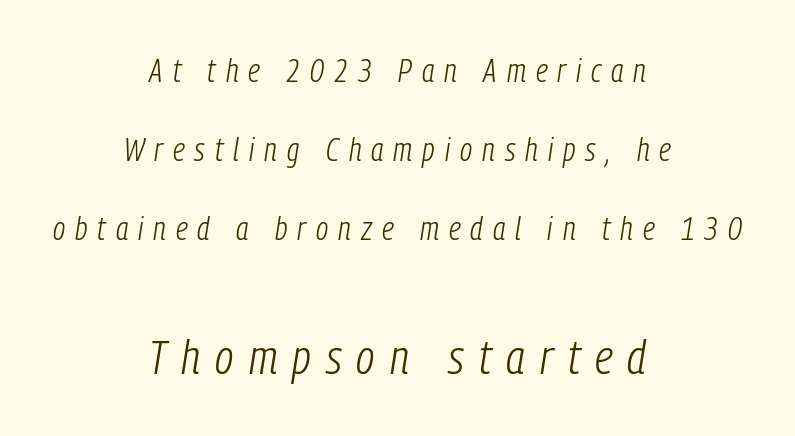
Q: Is the text bold? A: No.
Q: Is the text italic (slanted)? A: Yes, it leans right by about 9 degrees.
Q: Is the text underlined? A: No.
Q: How is the paragraph aligned? A: Centered.
Q: Is the spacing between letters normal or unusually wide? A: Unusually wide.
Q: Is the spacing between lines tight, normal or loose? A: Loose.
Q: Which block of text is set in a larger size, the first (top) or the second (bottom)? A: The second (bottom) one.
Q: Width (condensed, normal, or wide)? A: Condensed.
Q: Stroke contrast? A: Low.
Q: x-height? A: Medium.
Q: Monospaced? A: No.
